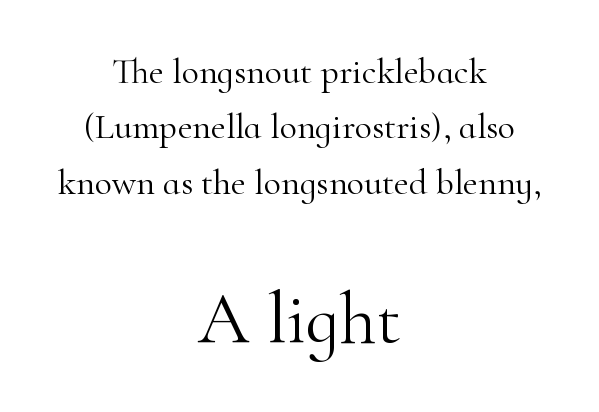
Q: Is the text bold? A: No.
Q: Is the text italic (slanted)? A: No, it is upright.
Q: Is the typeface a serif or a sans-serif typeface? A: Serif.
Q: Is the text underlined? A: No.
Q: How is the paragraph aligned? A: Centered.
Q: Is the spacing between letters normal or unusually wide? A: Normal.
Q: Is the spacing between lines tight, normal or loose? A: Normal.
Q: Which block of text is set in a larger size, the first (top) or the second (bottom)? A: The second (bottom) one.
Q: Width (condensed, normal, or wide)? A: Normal.
Q: Stroke contrast? A: High.
Q: x-height? A: Small.
Q: Monospaced? A: No.
